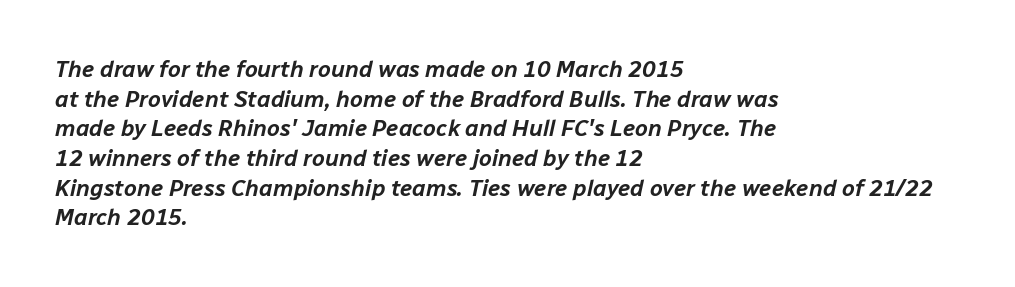
Each row of text sits above clean, open space. How are the letters spaced? Ordinarily, with no added tracking. Normally led — the rows are evenly, conventionally spaced. If you drew a line through each stem, it would be angled.
